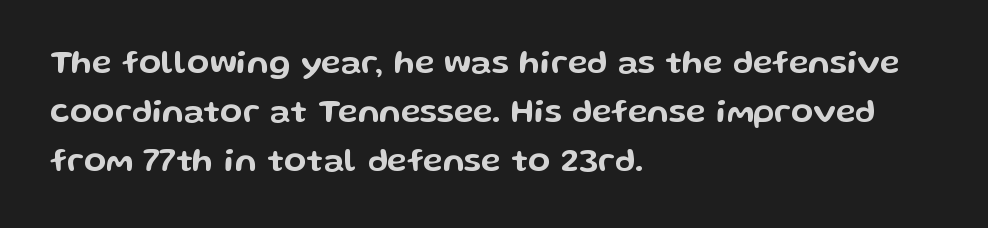
The image shows 33 px wide sans-serif type, upright; set left-aligned, normal line spacing (1.48x), normal letter spacing, not underlined; low stroke contrast and a medium x-height.
